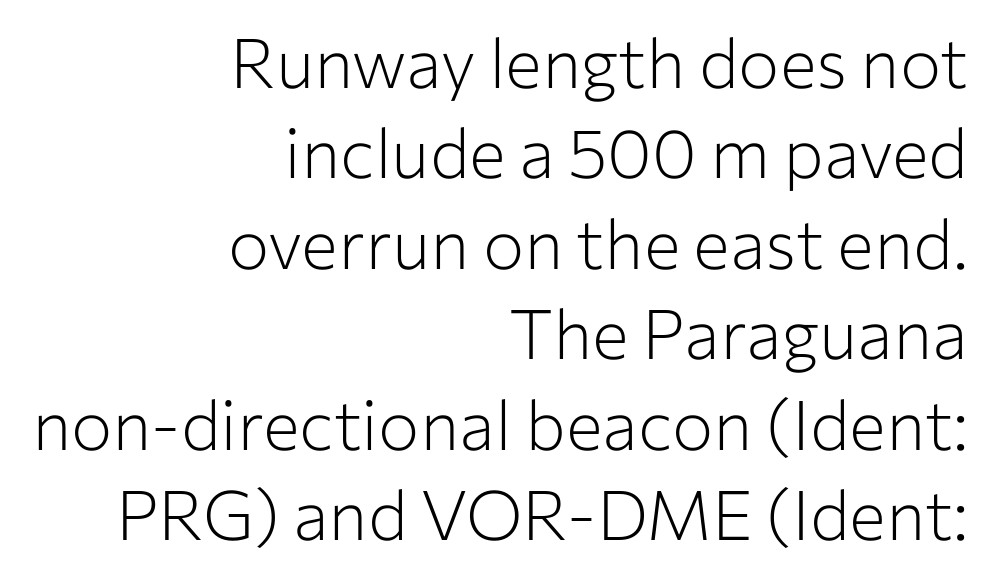
Q: Is the text bold? A: No.
Q: Is the text italic (slanted)? A: No, it is upright.
Q: Is the typeface a serif or a sans-serif typeface? A: Sans-serif.
Q: Is the text underlined? A: No.
Q: How is the paragraph aligned? A: Right-aligned.
Q: Is the spacing between letters normal or unusually wide? A: Normal.
Q: Is the spacing between lines tight, normal or loose? A: Normal.
Q: Width (condensed, normal, or wide)? A: Normal.
Q: Stroke contrast? A: Low.
Q: x-height? A: Medium.
Q: Monospaced? A: No.
